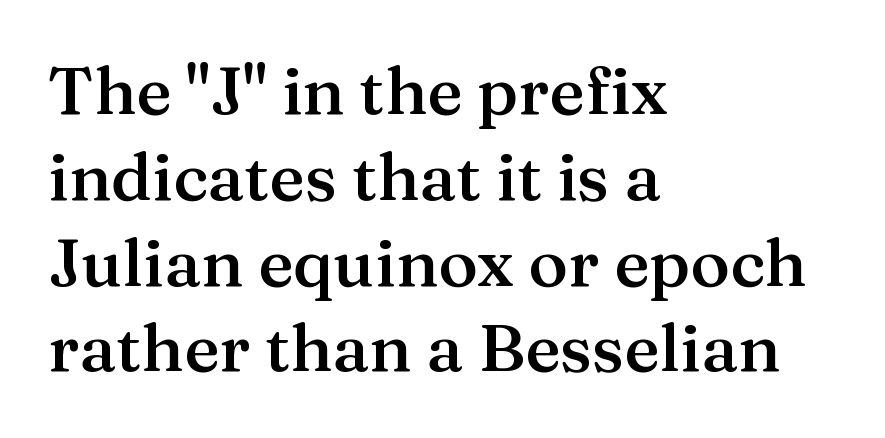
Designer's note — italics off, roman on. Look at the bottom of the vertical strokes: they flare into serifs here. These words are printed semibold, heavier than regular yet not bold. Casual observation: everything's shoved over to the left.
